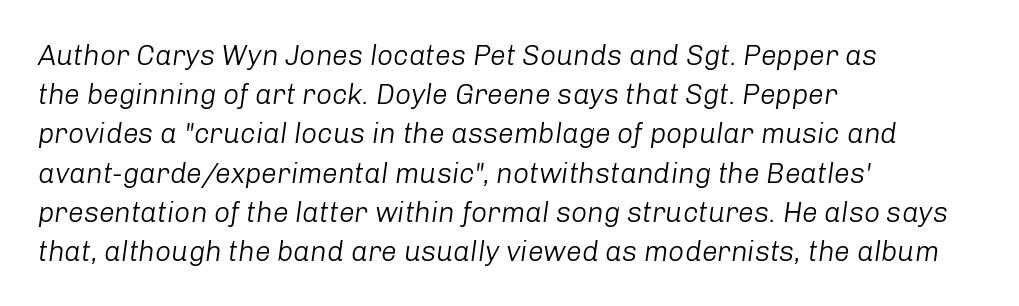
Q: Is the text bold? A: No.
Q: Is the text italic (slanted)? A: Yes, it leans right by about 8 degrees.
Q: Is the text underlined? A: No.
Q: How is the paragraph aligned? A: Left-aligned.
Q: Is the spacing between letters normal or unusually wide? A: Normal.
Q: Is the spacing between lines tight, normal or loose? A: Normal.
Q: Width (condensed, normal, or wide)? A: Normal.
Q: Stroke contrast? A: Low.
Q: x-height? A: Medium.
Q: Monospaced? A: No.
